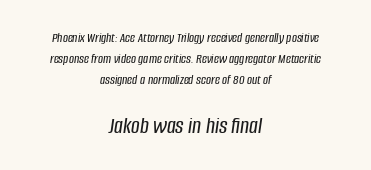
Q: Is the text italic (slanted)? A: Yes, it leans right by about 8 degrees.
Q: Is the text underlined? A: No.
Q: How is the paragraph aligned? A: Centered.
Q: Is the spacing between letters normal or unusually wide? A: Normal.
Q: Is the spacing between lines tight, normal or loose? A: Normal.
Q: Which block of text is set in a larger size, the first (top) or the second (bottom)? A: The second (bottom) one.
